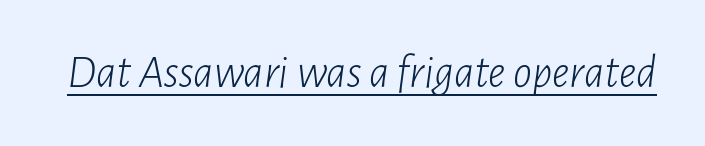
{"italic": "yes", "lean": "right", "slant_degrees": 7, "bold": "no", "weight": "light", "width": "condensed", "stroke_contrast": "low", "x_height": "medium", "monospaced": "no", "underline": "yes", "letter_spacing": "normal", "letter_spacing_em": 0.0, "glyph_px": 47}
